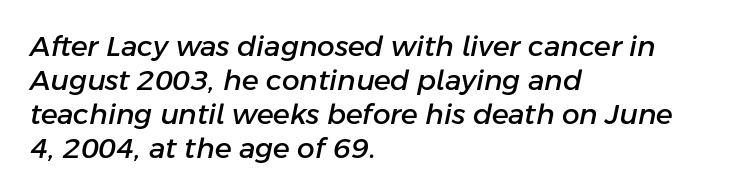
Q: Is the text italic (slanted)? A: Yes, it leans right by about 11 degrees.
Q: Is the text underlined? A: No.
Q: How is the paragraph aligned? A: Left-aligned.
Q: Is the spacing between letters normal or unusually wide? A: Normal.
Q: Width (condensed, normal, or wide)? A: Normal.
Q: Stroke contrast? A: Low.
Q: x-height? A: Medium.
Q: Monospaced? A: No.
